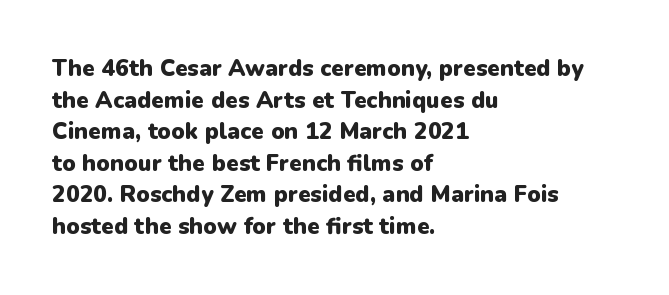
One glance says typical: line gaps are just what's usual. The letters stand upright; this is a roman face. These lines stack with their left ends in a neat column. Bold? Absolutely — the strokes are thick and heavy.
